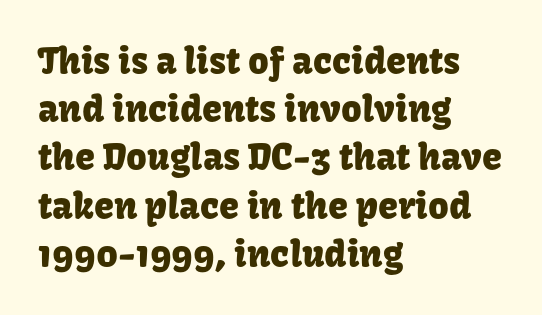
The image shows 36 px sans-serif type, upright; set left-aligned, normal line spacing (1.34x), normal letter spacing, not underlined; low stroke contrast and a medium x-height.
